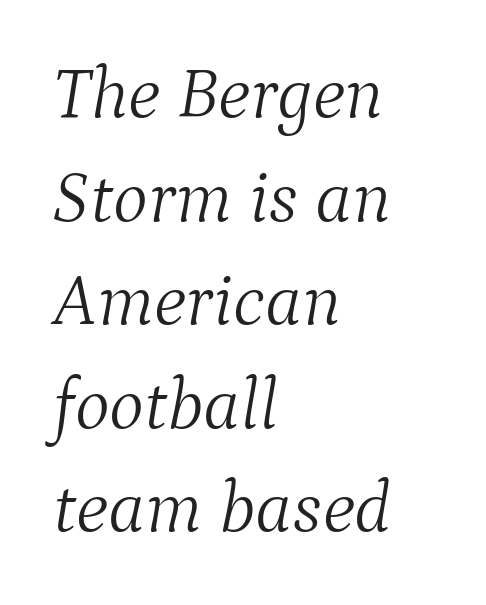
Spacing between characters is what you'd get straight out of the box. These lines are set flush left with a ragged right edge. Type without underlining. Heft: none added — not bold.
